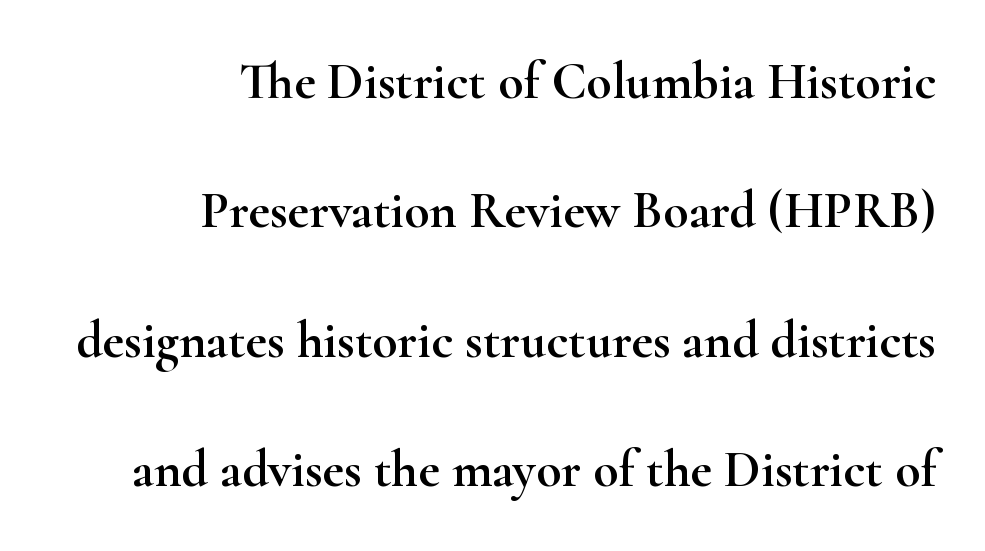
The passage shown is not underscored anywhere. One glance says open: line gaps are wider than usual. You can tell from the footed stems that serif type was used. A typesetter would call this proportional, since set widths differ per character.
